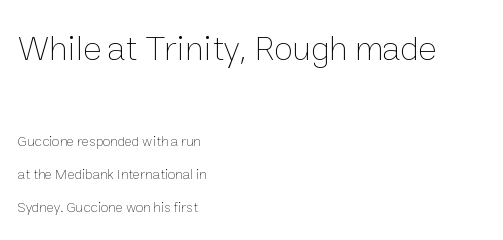
The image shows 35 px thin type, upright; set left-aligned, loose line spacing (2.37x), normal letter spacing, not underlined; the first (top) block is 2.5x larger; low stroke contrast and a medium x-height.
